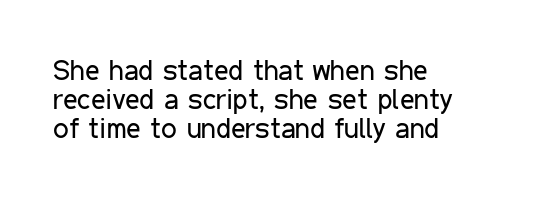
{"serif": "no", "italic": "no", "bold": "no", "weight": "regular", "width": "condensed", "stroke_contrast": "low", "x_height": "medium", "monospaced": "no", "underline": "no", "align": "left", "line_spacing": "tight", "line_spacing_ratio": 1.03, "letter_spacing": "normal", "letter_spacing_em": 0.0, "glyph_px": 28}
